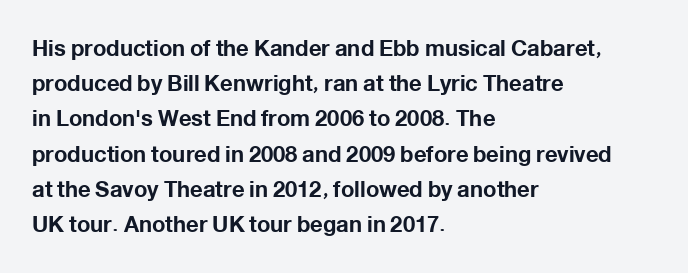
The image shows 22 px bold type, upright; set left-aligned, normal line spacing (1.6x), normal letter spacing, not underlined.
